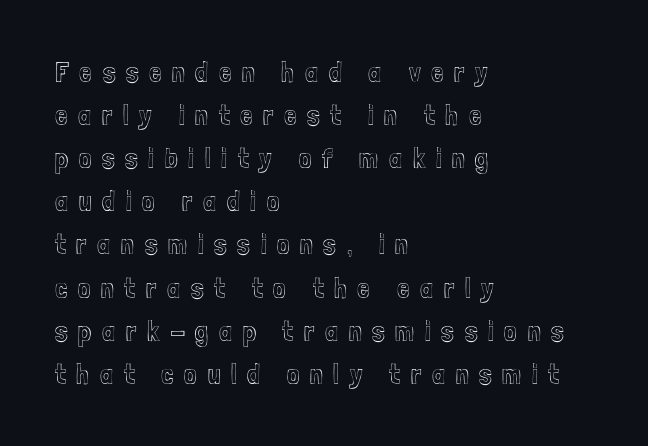
{"italic": "no", "width": "condensed", "x_height": "medium", "monospaced": "no", "underline": "no", "align": "left", "line_spacing": "normal", "line_spacing_ratio": 1.54, "letter_spacing": "wide", "letter_spacing_em": 0.38, "glyph_px": 28}
